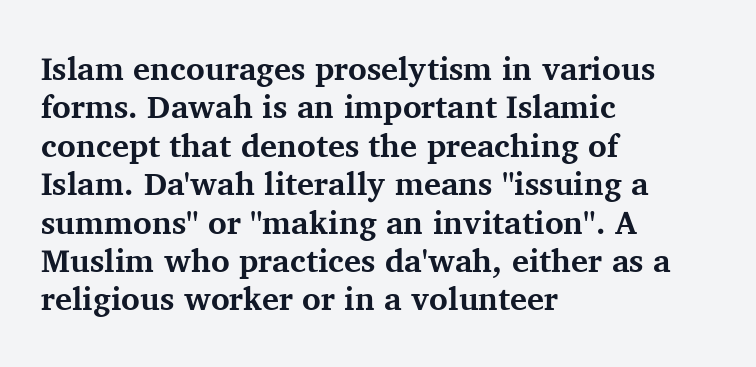
{"serif": "yes", "italic": "no", "bold": "yes", "weight": "bold", "width": "normal", "stroke_contrast": "medium", "x_height": "medium", "monospaced": "no", "underline": "no", "align": "left", "line_spacing_ratio": 1.2, "letter_spacing": "normal", "letter_spacing_em": 0.0, "glyph_px": 32}
